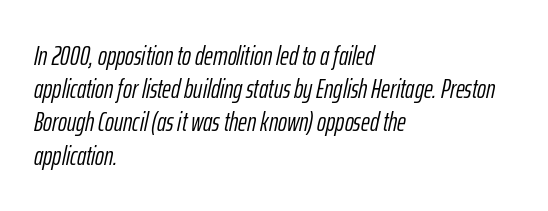
The specimen reads as italic at a glance. How are the letters spaced? Ordinarily, with no added tracking. Compared with a centered layout, this one pins lines to the left instead. Stem width sits at or under what a default text font uses. The words here are not underlined.
